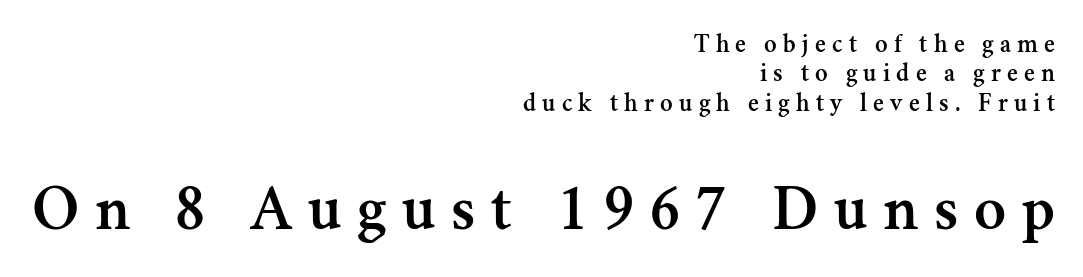
Q: Is the text italic (slanted)? A: No, it is upright.
Q: Is the typeface a serif or a sans-serif typeface? A: Serif.
Q: Is the text underlined? A: No.
Q: How is the paragraph aligned? A: Right-aligned.
Q: Is the spacing between letters normal or unusually wide? A: Unusually wide.
Q: Is the spacing between lines tight, normal or loose? A: Tight.
Q: Which block of text is set in a larger size, the first (top) or the second (bottom)? A: The second (bottom) one.
Q: Width (condensed, normal, or wide)? A: Normal.
Q: Stroke contrast? A: Medium.
Q: x-height? A: Small.
Q: Monospaced? A: No.
